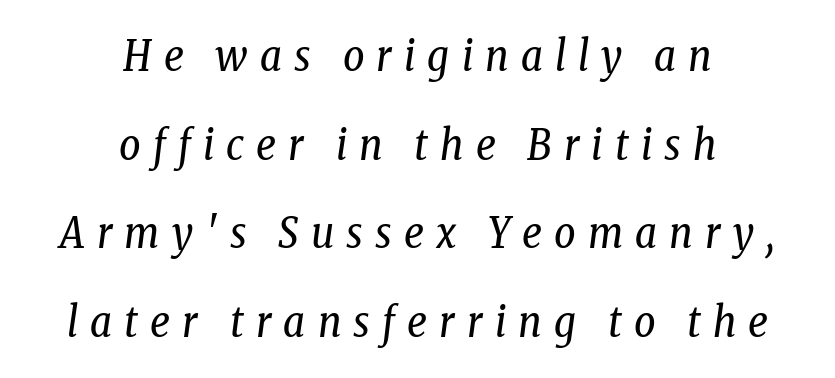
The gaps between neighbouring characters are conspicuously large. The typeface has the unassuming heft of standard copy or less. Lines of text with bare space underneath. You can tell it's italic because the verticals aren't actually vertical. The passage shown is typeset with a serif family. Successive baselines arrive slowly, with a big drop between each.
